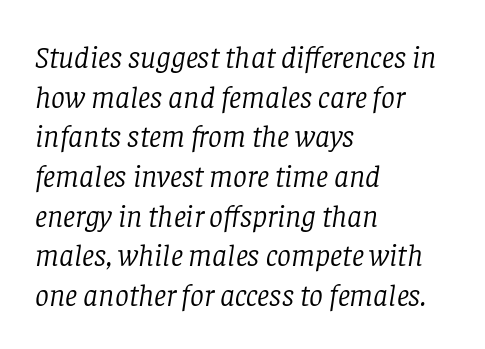
Q: Is the text bold? A: No.
Q: Is the text italic (slanted)? A: Yes, it leans right by about 8 degrees.
Q: Is the typeface a serif or a sans-serif typeface? A: Serif.
Q: Is the text underlined? A: No.
Q: How is the paragraph aligned? A: Left-aligned.
Q: Is the spacing between letters normal or unusually wide? A: Normal.
Q: Is the spacing between lines tight, normal or loose? A: Normal.
Q: Width (condensed, normal, or wide)? A: Normal.
Q: Stroke contrast? A: Low.
Q: x-height? A: Large.
Q: Monospaced? A: No.
